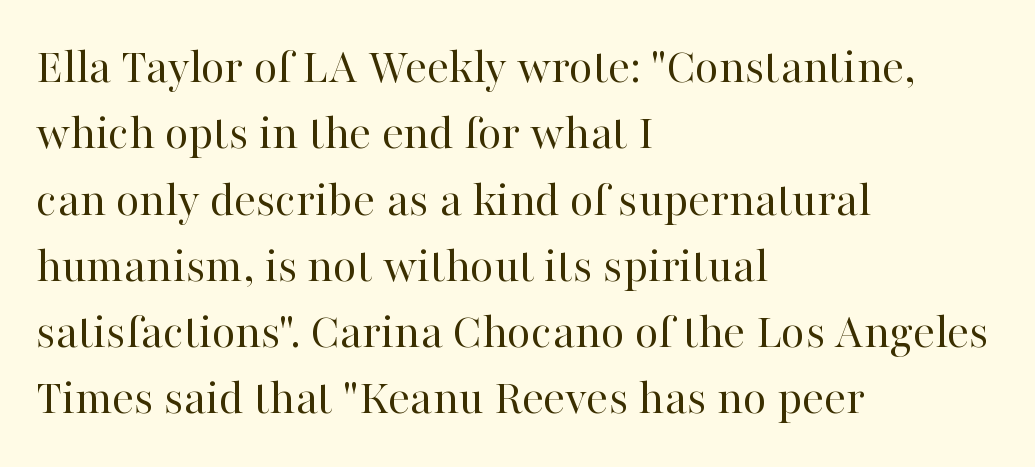
The letters stand upright; this is a roman face. Descenders are the only things crossing below the line. The characters are drawn with everyday or finer stroke widths. Students, observe: this is what conventionally led text looks like.
